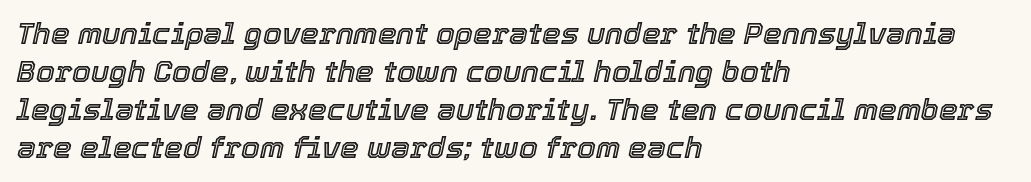
The image shows 30 px text type, italic (leaning right); set left-aligned, normal line spacing (1.27x), normal letter spacing, not underlined; a medium x-height.
